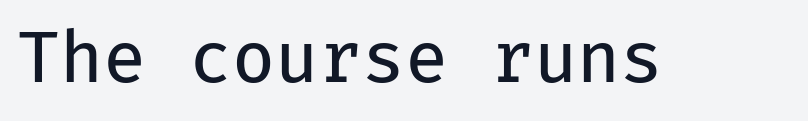
Q: Is the text bold? A: No.
Q: Is the text italic (slanted)? A: No, it is upright.
Q: Is the typeface a serif or a sans-serif typeface? A: Sans-serif.
Q: Is the text underlined? A: No.
Q: Is the spacing between letters normal or unusually wide? A: Normal.
Q: Width (condensed, normal, or wide)? A: Normal.
Q: Stroke contrast? A: Low.
Q: x-height? A: Medium.
Q: Monospaced? A: Yes.
